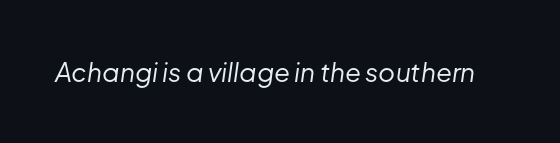
{"italic": "yes", "lean": "right", "slant_degrees": 8, "bold": "no", "underline": "no", "letter_spacing": "normal", "letter_spacing_em": 0.0, "glyph_px": 26}
